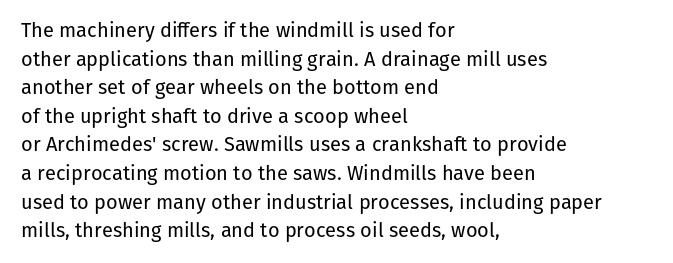
Honestly, the letter spacing is just normal — you wouldn't notice it. Every row of glyphs begins at an identical x-position on the left. The lettering holds an erect, upright posture throughout. A typesetter would call this leading conventional body-copy spacing.
